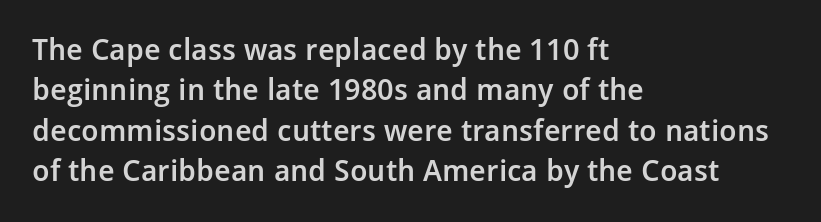
The image shows 30 px semibold sans-serif type, upright; set left-aligned, normal line spacing (1.35x), normal letter spacing, not underlined; low stroke contrast and a medium x-height.
